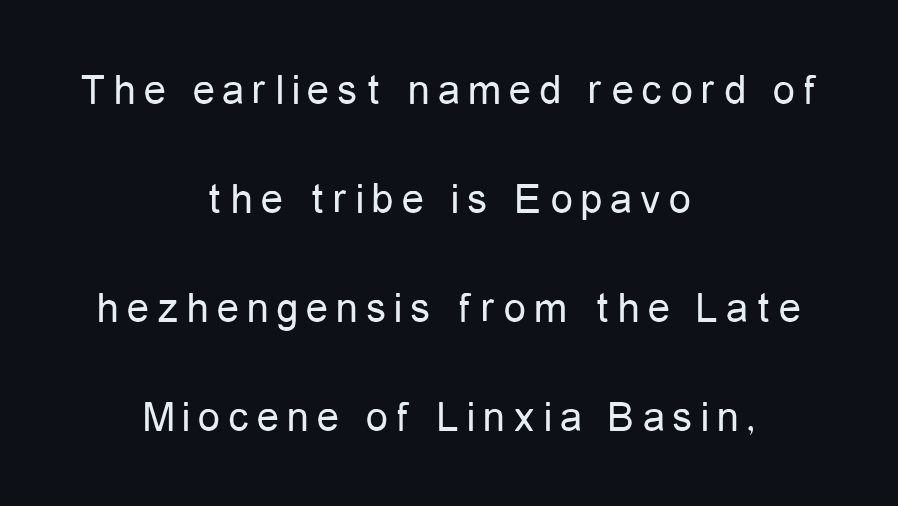
The image shows 44 px regular-weight, condensed sans-serif type, upright; set centered, loose line spacing (2.48x), not underlined; low stroke contrast and a medium x-height.
